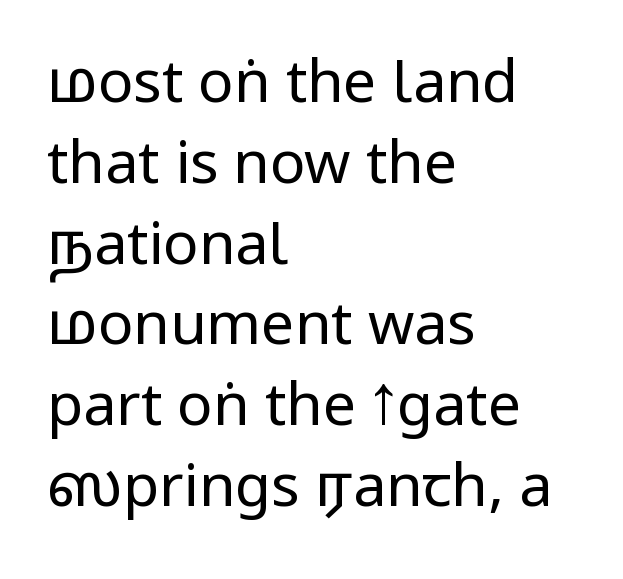
The image shows 59 px regular-weight, condensed sans-serif type, upright; set left-aligned, normal line spacing (1.37x), normal letter spacing, not underlined; low stroke contrast.
